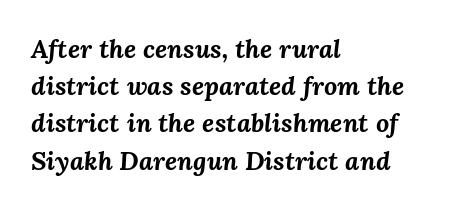
Q: Is the text bold? A: Yes.
Q: Is the text italic (slanted)? A: Yes, it leans right by about 3 degrees.
Q: Is the text underlined? A: No.
Q: How is the paragraph aligned? A: Left-aligned.
Q: Is the spacing between letters normal or unusually wide? A: Normal.
Q: Is the spacing between lines tight, normal or loose? A: Normal.
